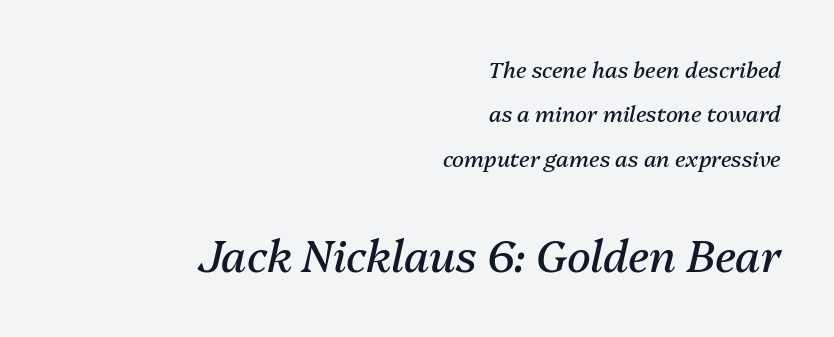
The letterforms sit at book weight or below. Italic: yes, the glyphs are oblique. Character size in the trailing block exceeds that of the leading block. Descenders hang freely into open space. This rendering leaves character spacing at its baseline value. Each new line begins a long way beneath the previous one.
